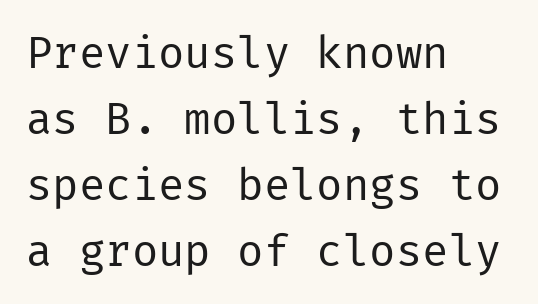
{"serif": "no", "italic": "no", "bold": "no", "weight": "regular", "width": "normal", "stroke_contrast": "low", "x_height": "medium", "underline": "no", "align": "left", "line_spacing": "normal", "line_spacing_ratio": 1.5, "letter_spacing": "normal", "letter_spacing_em": 0.0, "glyph_px": 44}
